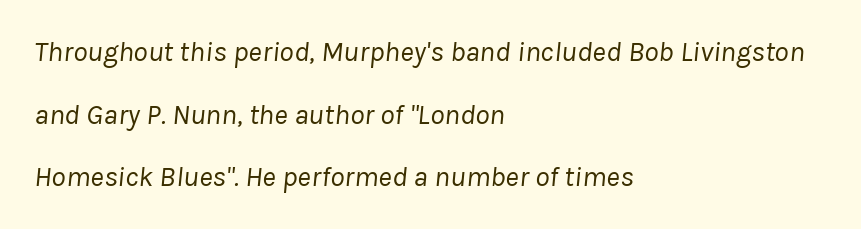
{"italic": "yes", "lean": "right", "slant_degrees": 8, "bold": "no", "weight": "regular", "width": "normal", "stroke_contrast": "low", "x_height": "medium", "monospaced": "no", "underline": "no", "align": "left", "line_spacing": "loose", "line_spacing_ratio": 2.16, "letter_spacing": "normal", "letter_spacing_em": 0.0, "glyph_px": 29}
